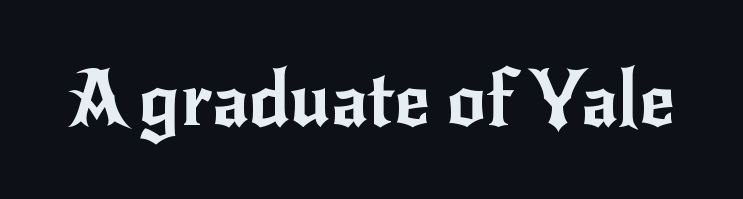
The image shows 77 px sans-serif type, upright; set normal letter spacing, not underlined; low stroke contrast and a small x-height.
